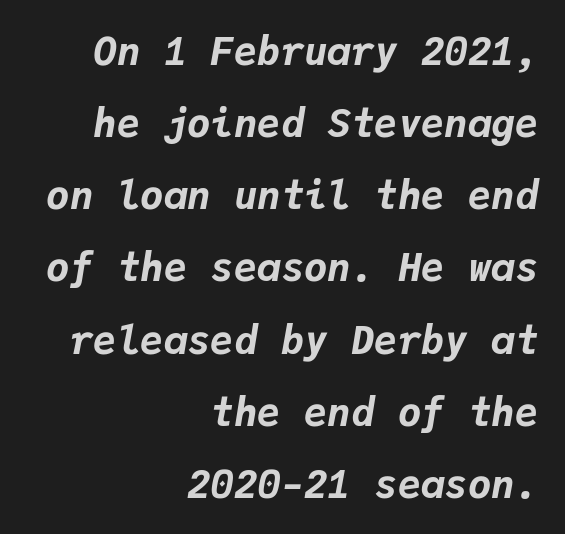
Q: Is the text bold? A: Yes.
Q: Is the text italic (slanted)? A: Yes, it leans right by about 9 degrees.
Q: Is the text underlined? A: No.
Q: How is the paragraph aligned? A: Right-aligned.
Q: Is the spacing between letters normal or unusually wide? A: Normal.
Q: Width (condensed, normal, or wide)? A: Normal.
Q: Stroke contrast? A: Low.
Q: x-height? A: Medium.
Q: Monospaced? A: Yes.
